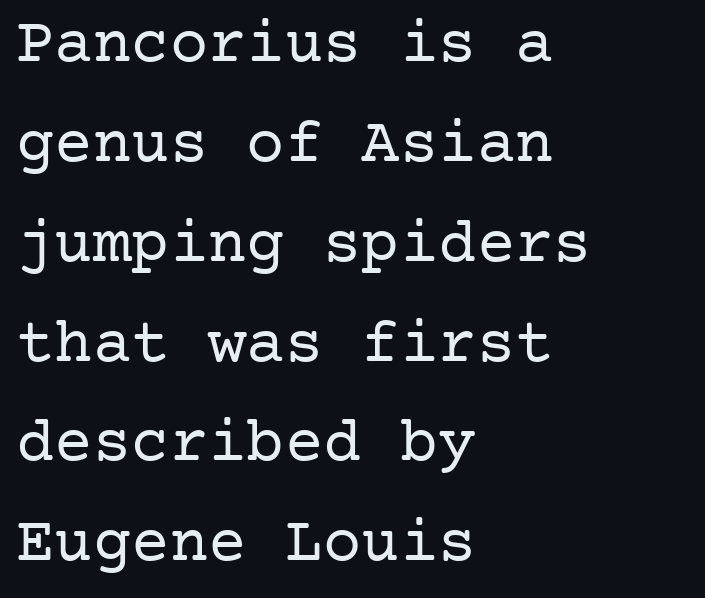
Q: Is the text bold? A: No.
Q: Is the text italic (slanted)? A: No, it is upright.
Q: Is the typeface a serif or a sans-serif typeface? A: Serif.
Q: Is the text underlined? A: No.
Q: How is the paragraph aligned? A: Left-aligned.
Q: Is the spacing between letters normal or unusually wide? A: Normal.
Q: Is the spacing between lines tight, normal or loose? A: Normal.
Q: Width (condensed, normal, or wide)? A: Normal.
Q: Stroke contrast? A: Low.
Q: x-height? A: Medium.
